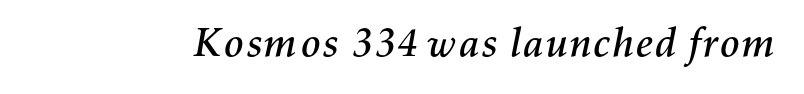
Q: Is the text italic (slanted)? A: Yes, it leans right by about 11 degrees.
Q: Is the text underlined? A: No.
Q: Is the spacing between letters normal or unusually wide? A: Normal.
Q: Width (condensed, normal, or wide)? A: Normal.
Q: Stroke contrast? A: Medium.
Q: x-height? A: Medium.
Q: Monospaced? A: No.
